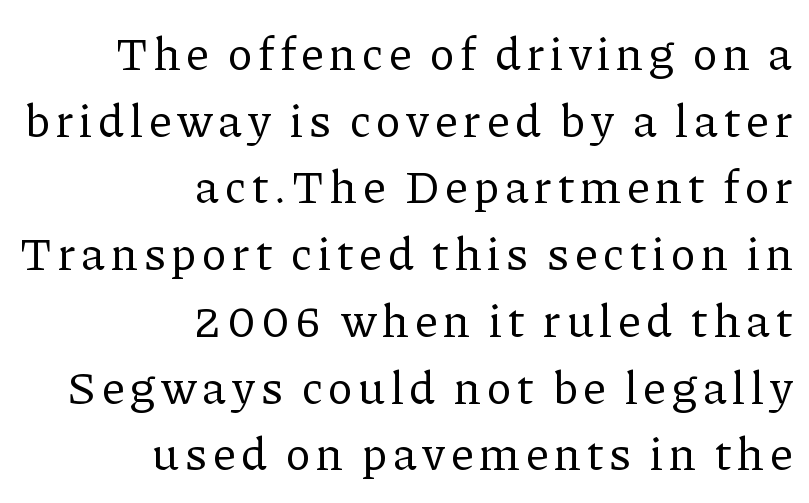
Q: Is the text bold? A: No.
Q: Is the text italic (slanted)? A: No, it is upright.
Q: Is the typeface a serif or a sans-serif typeface? A: Serif.
Q: Is the text underlined? A: No.
Q: How is the paragraph aligned? A: Right-aligned.
Q: Is the spacing between lines tight, normal or loose? A: Normal.
Q: Width (condensed, normal, or wide)? A: Normal.
Q: Stroke contrast? A: Low.
Q: x-height? A: Medium.
Q: Monospaced? A: No.
